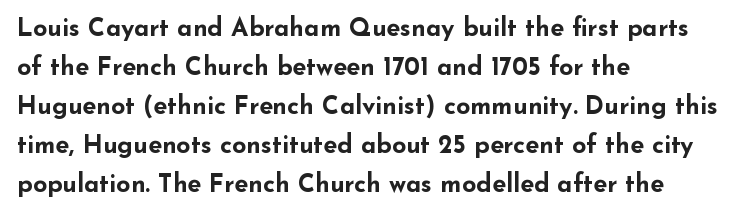
Q: Is the text bold? A: Yes.
Q: Is the text italic (slanted)? A: No, it is upright.
Q: Is the text underlined? A: No.
Q: How is the paragraph aligned? A: Left-aligned.
Q: Is the spacing between letters normal or unusually wide? A: Normal.
Q: Is the spacing between lines tight, normal or loose? A: Normal.
